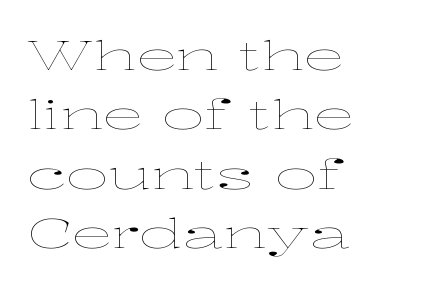
The image shows 41 px thin, wide type, upright; set left-aligned, normal line spacing (1.45x), normal letter spacing, not underlined; low stroke contrast and a medium x-height.
